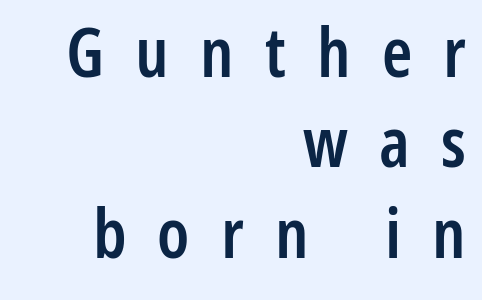
Q: Is the text bold? A: Semi-bold.
Q: Is the text italic (slanted)? A: No, it is upright.
Q: Is the typeface a serif or a sans-serif typeface? A: Sans-serif.
Q: Is the text underlined? A: No.
Q: How is the paragraph aligned? A: Right-aligned.
Q: Is the spacing between letters normal or unusually wide? A: Unusually wide.
Q: Is the spacing between lines tight, normal or loose? A: Normal.
Q: Width (condensed, normal, or wide)? A: Condensed.
Q: Stroke contrast? A: Low.
Q: x-height? A: Medium.
Q: Monospaced? A: No.
